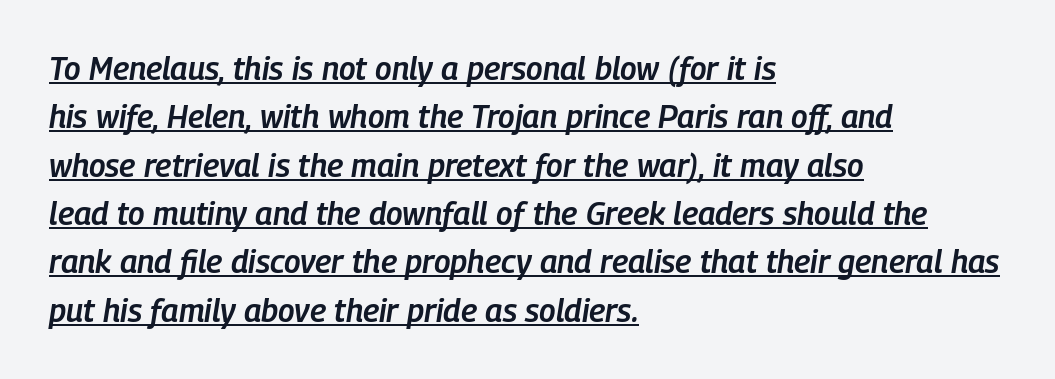
{"italic": "yes", "lean": "right", "slant_degrees": 9, "bold": "semi", "weight": "semibold", "width": "condensed", "stroke_contrast": "low", "x_height": "medium", "monospaced": "no", "underline": "yes", "align": "left", "line_spacing": "normal", "line_spacing_ratio": 1.51, "letter_spacing": "normal", "letter_spacing_em": 0.0, "glyph_px": 32}
